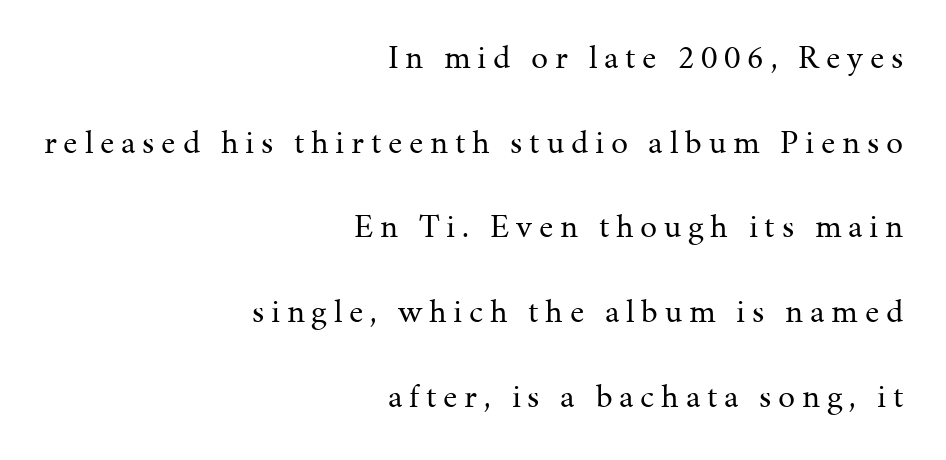
The image shows 34 px regular-weight serif type, upright; set right-aligned, loose line spacing (2.49x), unusually wide letter spacing (+0.2 em), not underlined; medium stroke contrast and a medium x-height.
